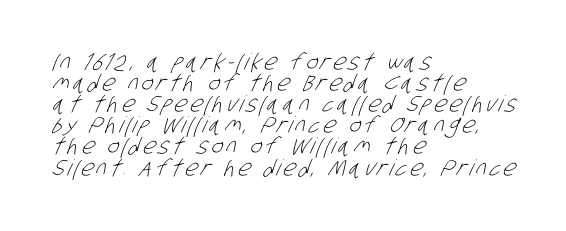
The image shows 22 px text type; set left-aligned, tight line spacing (0.96x), not underlined.
